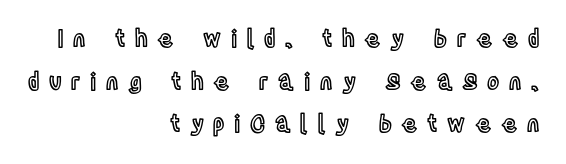
Q: Is the text italic (slanted)? A: No, it is upright.
Q: Is the text underlined? A: No.
Q: How is the paragraph aligned? A: Right-aligned.
Q: Is the spacing between letters normal or unusually wide? A: Unusually wide.
